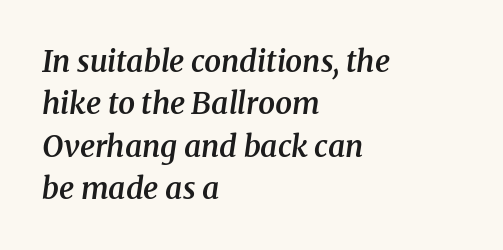
The image shows 30 px semibold serif type, italic (leaning right); set left-aligned, normal line spacing (1.41x), normal letter spacing, not underlined; medium stroke contrast and a medium x-height.
